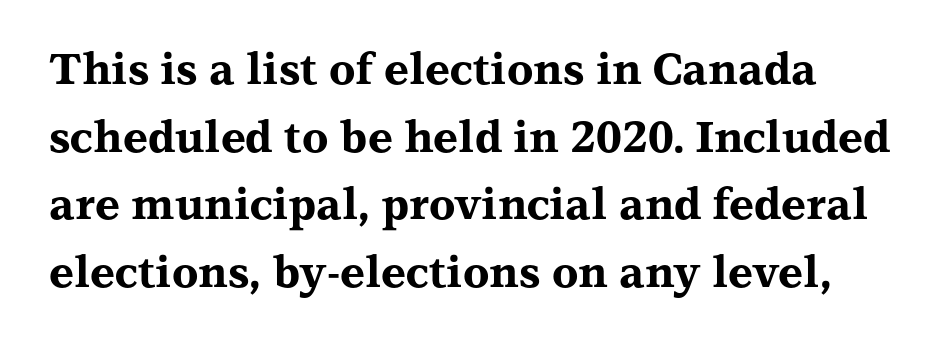
The lettering holds an erect, upright posture throughout. Students, note that the glyphs here touch the page at normal intervals. Heavy-handed strokes throughout: this text is bold. Anything drawn beneath the words? Only blank space. The passage shown is typed in a proportional face where columns would drift. Horizontal bands of white between lines are of average thickness.
